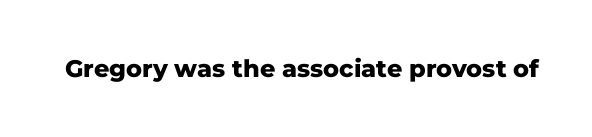
The image shows 24 px bold type, upright; set normal letter spacing, not underlined.
